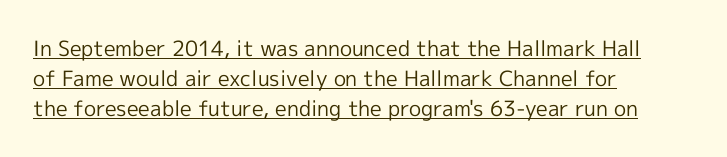
{"italic": "no", "bold": "no", "underline": "yes", "align": "left", "line_spacing": "normal", "line_spacing_ratio": 1.44, "letter_spacing": "normal", "letter_spacing_em": 0.0, "glyph_px": 21}
